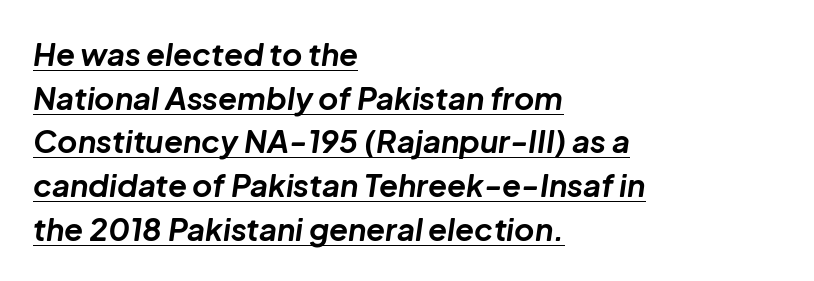
Varying glyph widths throughout — classic text-font behaviour. These lines were composed using italics. Interline gaps are of average width in this sample. Between one letter and the next there's only the usual sliver of space. The words here are underlined. Is the block centered? No — it sits flush against the left margin.
